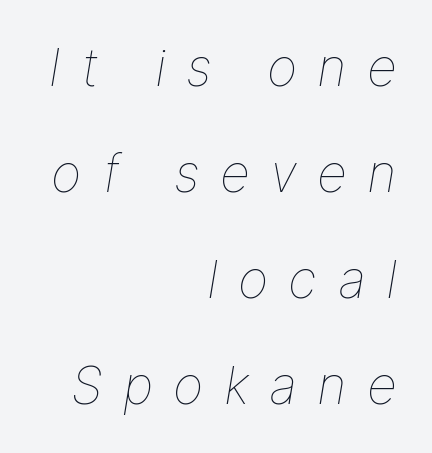
The image shows 52 px thin type, italic (leaning right); set right-aligned, loose line spacing (2.04x), unusually wide letter spacing (+0.39 em), not underlined; low stroke contrast and a medium x-height.
